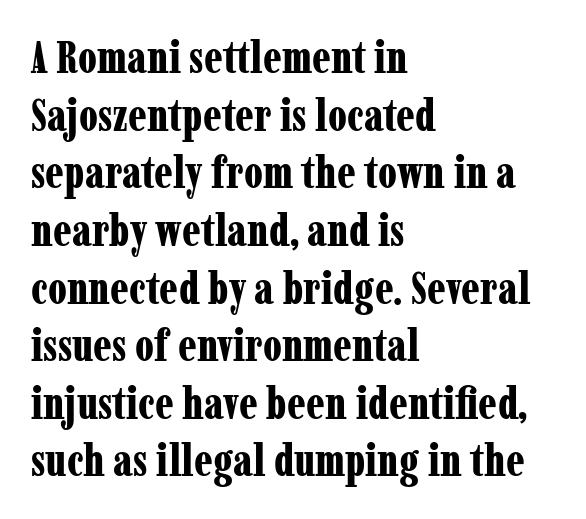
Q: Is the text bold? A: Yes.
Q: Is the text italic (slanted)? A: No, it is upright.
Q: Is the typeface a serif or a sans-serif typeface? A: Serif.
Q: Is the text underlined? A: No.
Q: How is the paragraph aligned? A: Left-aligned.
Q: Is the spacing between letters normal or unusually wide? A: Normal.
Q: Is the spacing between lines tight, normal or loose? A: Normal.
Q: Width (condensed, normal, or wide)? A: Condensed.
Q: Stroke contrast? A: Low.
Q: x-height? A: Medium.
Q: Monospaced? A: No.
